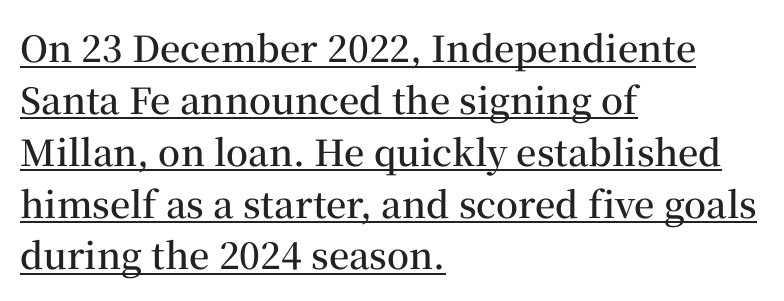
Q: Is the text bold? A: Semi-bold.
Q: Is the text italic (slanted)? A: No, it is upright.
Q: Is the typeface a serif or a sans-serif typeface? A: Serif.
Q: Is the text underlined? A: Yes.
Q: How is the paragraph aligned? A: Left-aligned.
Q: Is the spacing between letters normal or unusually wide? A: Normal.
Q: Is the spacing between lines tight, normal or loose? A: Normal.
Q: Width (condensed, normal, or wide)? A: Normal.
Q: Stroke contrast? A: Medium.
Q: x-height? A: Medium.
Q: Monospaced? A: No.
